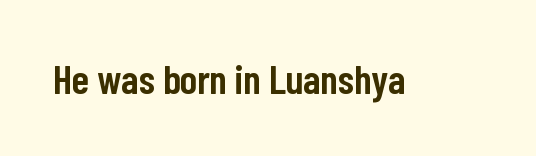
The image shows 41 px semibold, condensed sans-serif type, upright; set normal letter spacing, not underlined; low stroke contrast and a medium x-height.
